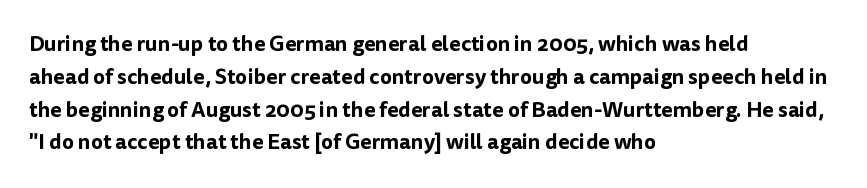
The image shows 21 px text type, upright; set left-aligned, normal line spacing (1.56x), normal letter spacing, not underlined.
